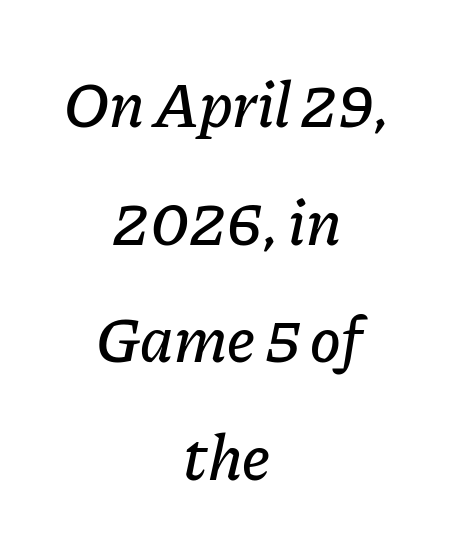
Q: Is the text italic (slanted)? A: Yes, it leans right by about 11 degrees.
Q: Is the text underlined? A: No.
Q: How is the paragraph aligned? A: Centered.
Q: Is the spacing between letters normal or unusually wide? A: Normal.
Q: Width (condensed, normal, or wide)? A: Normal.
Q: Stroke contrast? A: Low.
Q: x-height? A: Medium.
Q: Monospaced? A: No.
